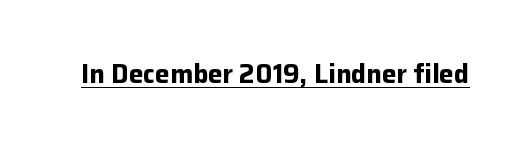
{"italic": "no", "bold": "yes", "underline": "yes", "letter_spacing": "normal", "letter_spacing_em": 0.0, "glyph_px": 26}
